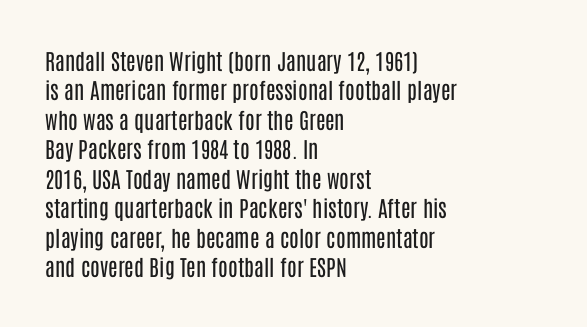
{"italic": "no", "bold": "no", "underline": "no", "align": "left", "line_spacing": "normal", "line_spacing_ratio": 1.34, "letter_spacing": "normal", "letter_spacing_em": 0.0, "glyph_px": 22}
